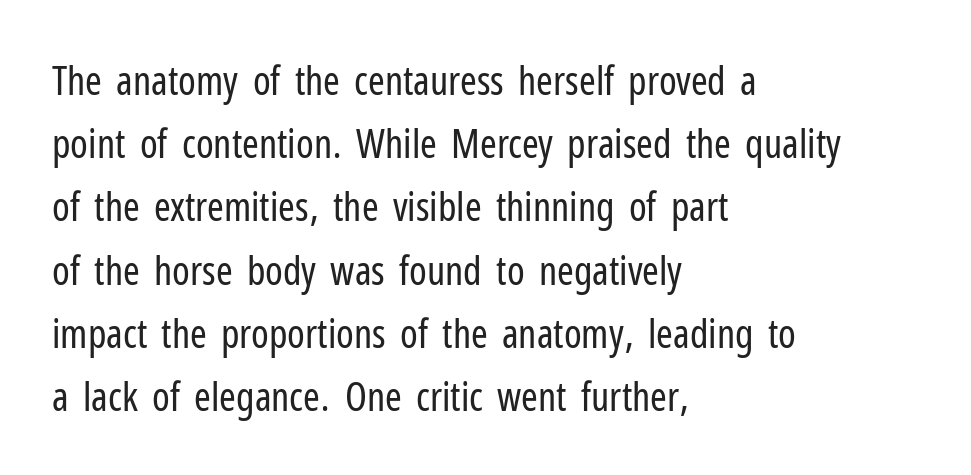
The text block is weighted toward the left margin, trailing off unevenly rightward. Words appear dense and cohesive because spacing is normal. Letters have the restrained weight of plain body copy at most. Designer's note — italics off, roman on. The glyphs in this specimen are sans serif. The lines sit at an ordinary, default distance from one another.
